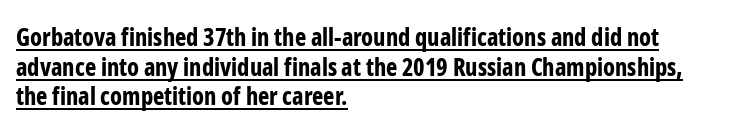
The passage shown is underscored from start to finish. There is no visible air inserted between adjacent glyphs. Heft: maximum for text — a bold. The type sits square on the baseline with zero lean. These lines are set flush left with a ragged right edge.
